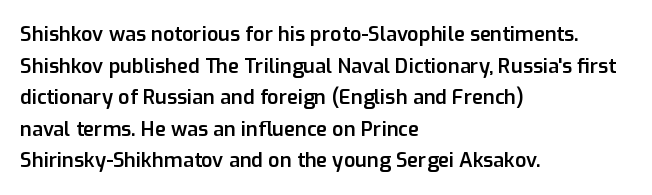
The block of text has a typical density, with ordinary space between rows. Nobody drew a line under any word here. Stroke thickness is moderately raised; the sample reads as semibold. The typography opts for an upright posture over an oblique one. Words appear dense and cohesive because spacing is normal. Where is the straight margin? On the left.
